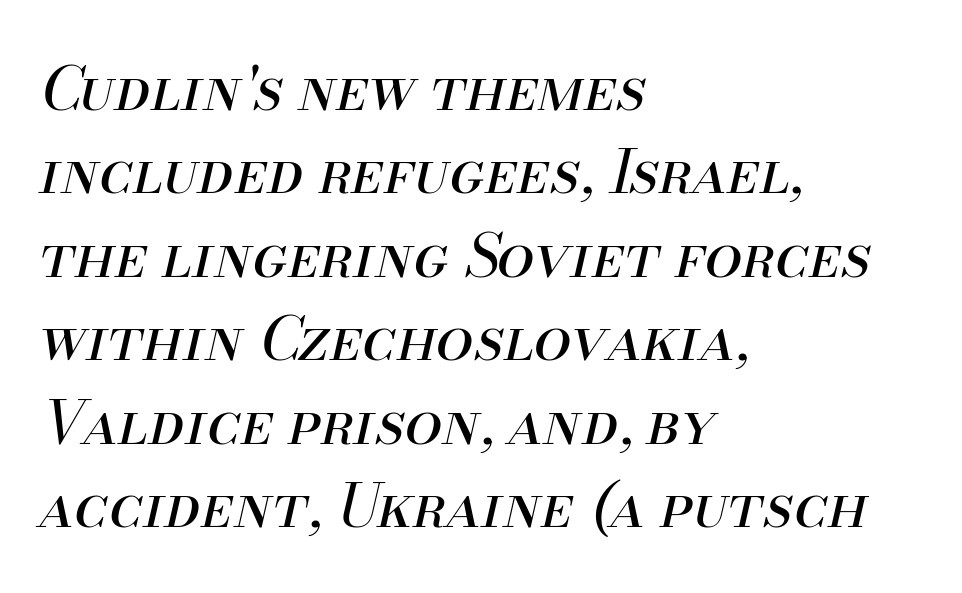
The image shows 60 px regular-weight type, italic (leaning right); set left-aligned, normal line spacing (1.39x), normal letter spacing, not underlined; medium stroke contrast and a small x-height.
